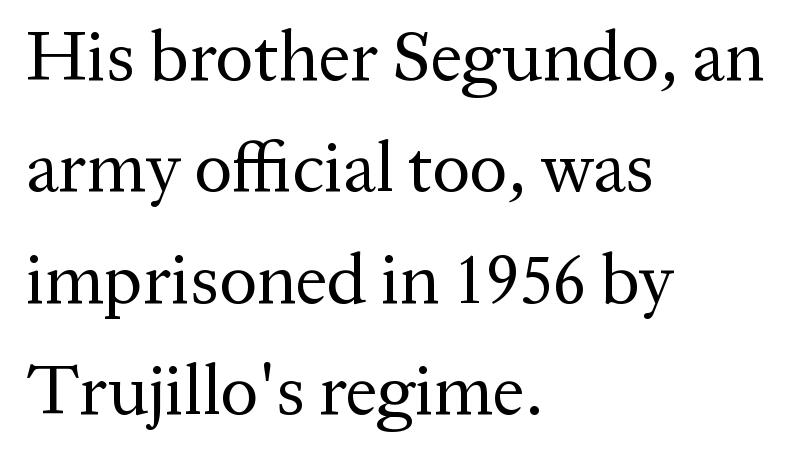
The image shows 71 px regular-weight serif type, upright; set left-aligned, normal line spacing (1.57x), normal letter spacing, not underlined; medium stroke contrast and a medium x-height.
